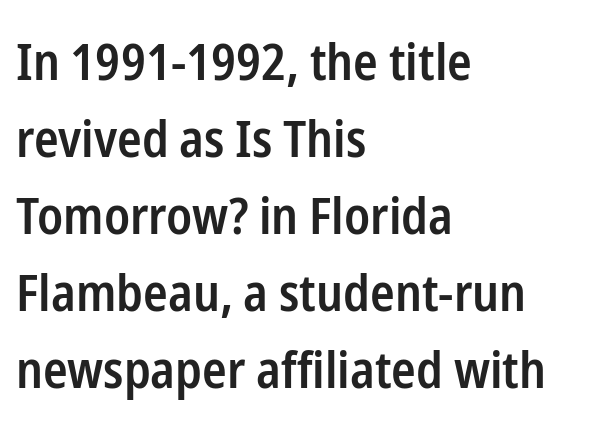
The string is rendered with underlining switched off. Looks like regular typesetting: each glyph gets only the width it needs. A student would call this left alignment; a typographer would say flush left, rag right. Font category for this specimen: sans-serif. Semibold letterforms, between regular and bold.
